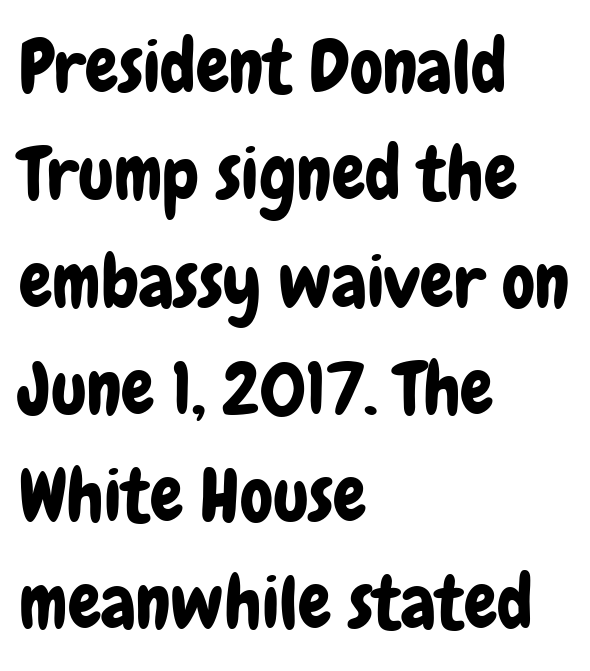
Nobody drew a line under any word here. It's the straight-up-and-down kind of type. This sample is left-justified, so line endings fall wherever the words run out. The type is set solid horizontally, with unmodified tracking. Leading matches the norm, producing a regular column. The passage shown is typeset with a sans-serif family.
